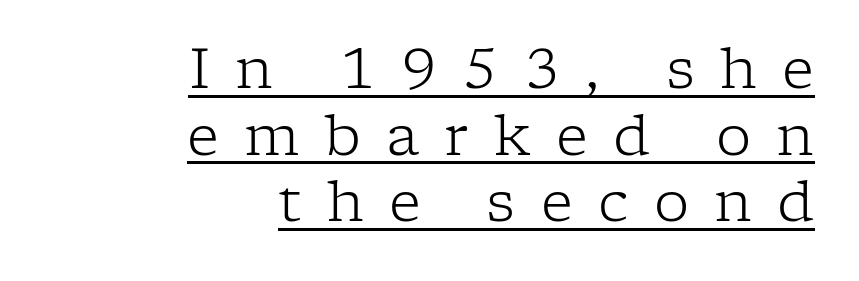
This sample has the flowing, uneven cadence of proportional lettering. The tracking jumps out immediately: characters are airy and widely separated. When letters stand straight like this, we call the style roman or upright. Weight: regular or lighter.
